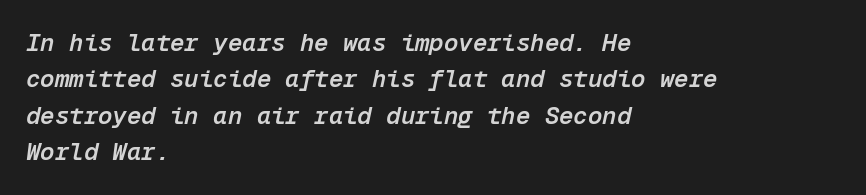
Interline gaps are of average width in this sample. The specimen omits any rule beneath the text block's lines. Emphasis-style slanted type is in use. The typesetter chose a ragged-right arrangement here. The rendering keeps characters at their native spacing.
